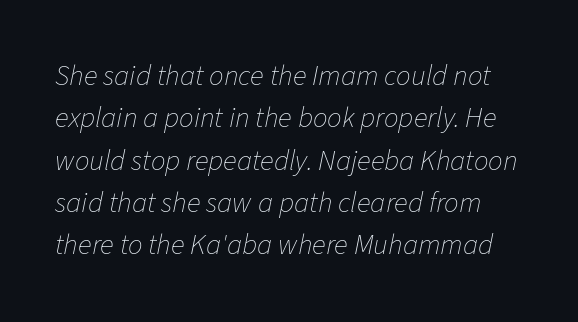
You could call the tracking neutral — neither tight nor loose. A quiet, ordinary-to-light weight characterises the typeface. Honestly, the row spacing looks completely unremarkable. Clear beneath every line of the passage.
